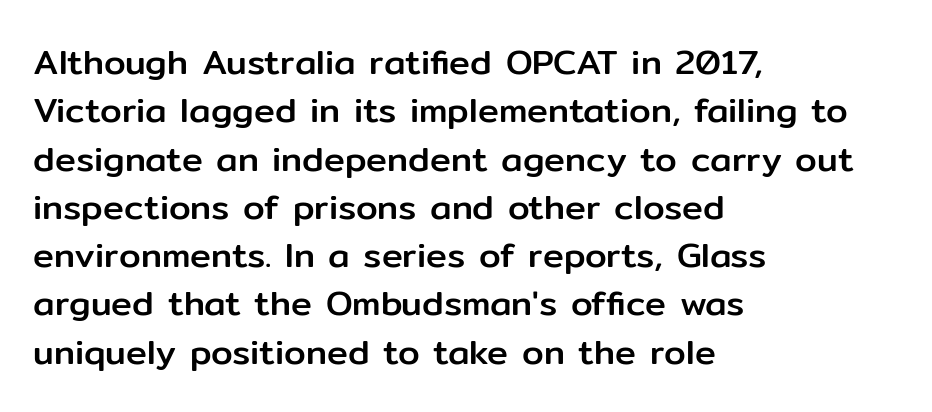
In terms of leading, this rendering sits right in the middle. Posture: vertical. Tracking value appears to be zero — textbook default spacing. Typeset ragged right — the left edge is the straight one. Underline: absent.
